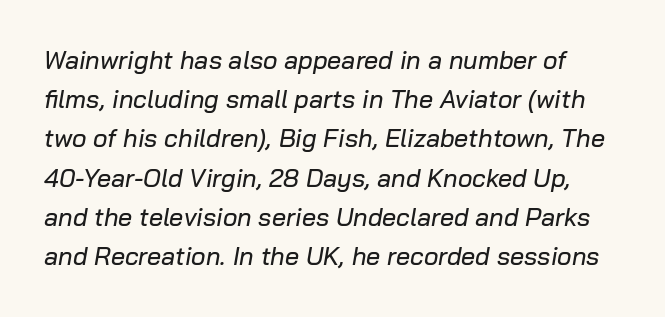
Q: Is the text italic (slanted)? A: Yes, it leans right by about 10 degrees.
Q: Is the text underlined? A: No.
Q: Is the spacing between letters normal or unusually wide? A: Normal.
Q: Is the spacing between lines tight, normal or loose? A: Normal.
